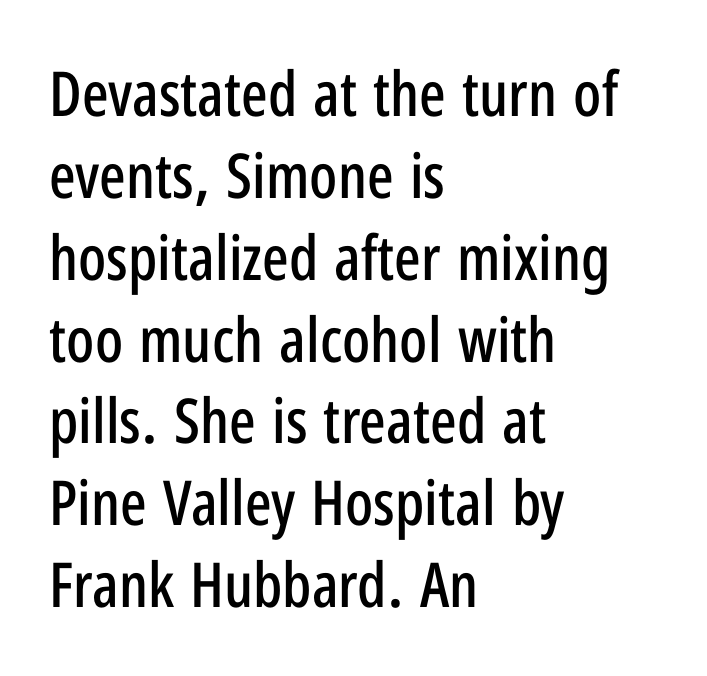
The image shows 62 px condensed sans-serif type, upright; set left-aligned, normal line spacing (1.32x), normal letter spacing, not underlined; low stroke contrast and a medium x-height.
